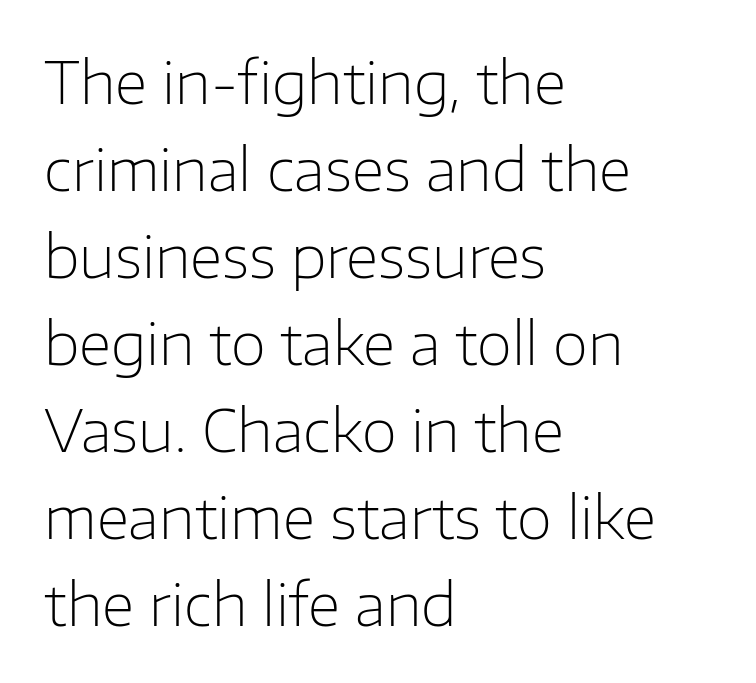
{"serif": "no", "italic": "no", "bold": "no", "weight": "light", "width": "normal", "stroke_contrast": "low", "x_height": "medium", "monospaced": "no", "underline": "no", "align": "left", "line_spacing": "normal", "line_spacing_ratio": 1.5, "letter_spacing": "normal", "letter_spacing_em": 0.0, "glyph_px": 58}
